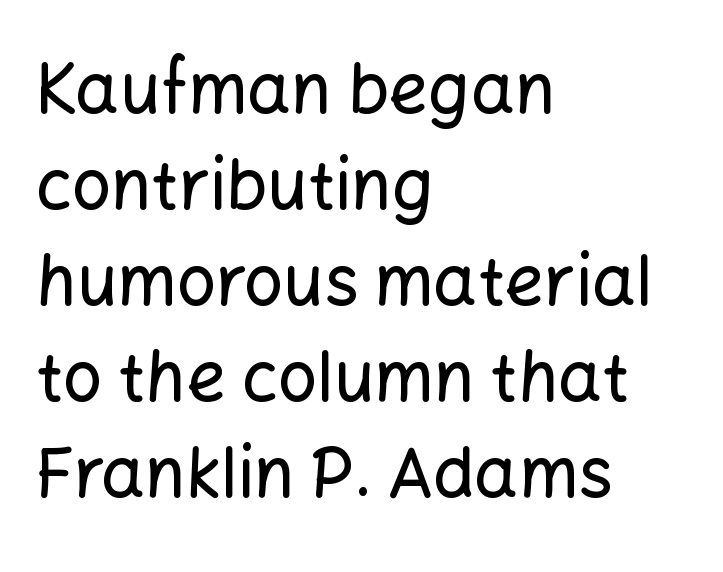
Q: Is the text italic (slanted)? A: No, it is upright.
Q: Is the typeface a serif or a sans-serif typeface? A: Sans-serif.
Q: Is the text underlined? A: No.
Q: How is the paragraph aligned? A: Left-aligned.
Q: Is the spacing between letters normal or unusually wide? A: Normal.
Q: Is the spacing between lines tight, normal or loose? A: Normal.
Q: Width (condensed, normal, or wide)? A: Normal.
Q: Stroke contrast? A: Low.
Q: x-height? A: Medium.
Q: Monospaced? A: No.
